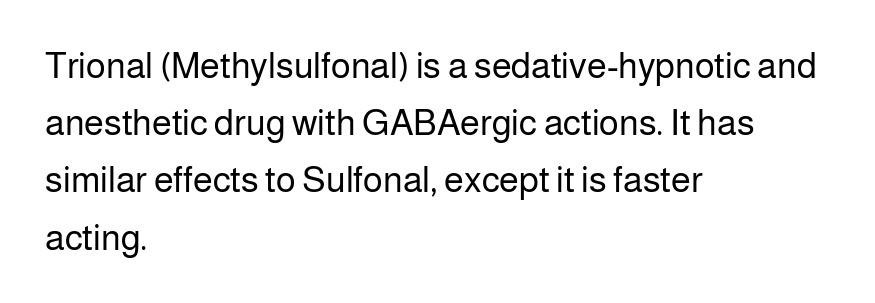
{"serif": "no", "italic": "no", "bold": "no", "weight": "regular", "width": "normal", "stroke_contrast": "low", "x_height": "medium", "monospaced": "no", "underline": "no", "align": "left", "line_spacing": "normal", "line_spacing_ratio": 1.59, "letter_spacing": "normal", "letter_spacing_em": 0.0, "glyph_px": 36}
